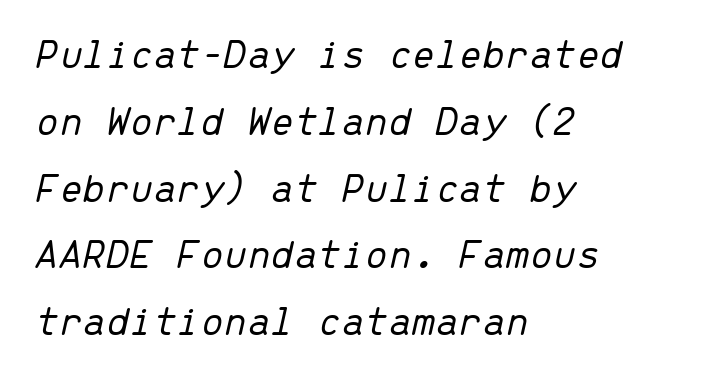
Unbolded letterforms with no extra heft. The passage is arranged the way most books set body copy — flush left. How would I describe the line gaps? Plain and ordinary. The string is rendered with underlining switched off.
